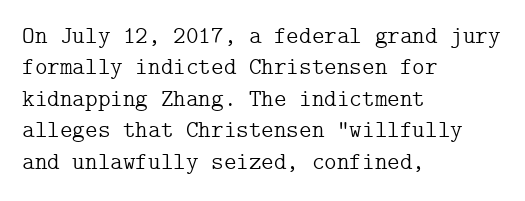
What stands out about the letter spacing? Nothing — it is the standard amount. Unmarked baselines from the first word to the last. The rendering anchors every line to the left-hand side. Regarding leading, the lines here are spaced in the standard way. Compared with a typical body face, this is equally light or lighter still. In terms of posture, this sample is upright.
